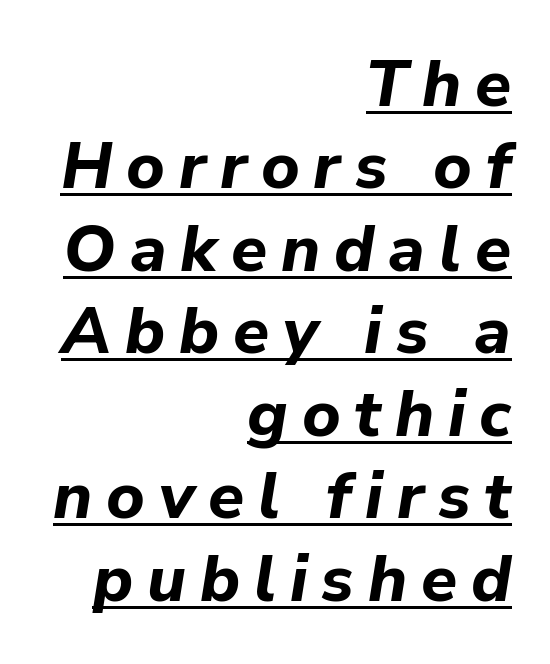
{"italic": "yes", "lean": "right", "slant_degrees": 9, "bold": "yes", "weight": "bold", "width": "normal", "stroke_contrast": "low", "x_height": "medium", "monospaced": "no", "underline": "yes", "align": "right", "line_spacing": "normal", "line_spacing_ratio": 1.25, "letter_spacing": "wide", "letter_spacing_em": 0.21, "glyph_px": 66}
